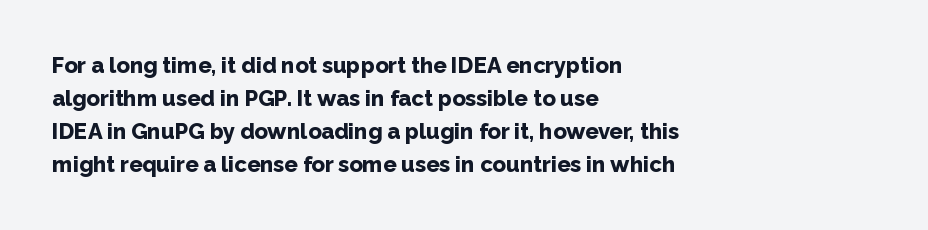
Q: Is the text bold? A: Yes.
Q: Is the text italic (slanted)? A: No, it is upright.
Q: Is the text underlined? A: No.
Q: How is the paragraph aligned? A: Left-aligned.
Q: Is the spacing between letters normal or unusually wide? A: Normal.
Q: Is the spacing between lines tight, normal or loose? A: Normal.
